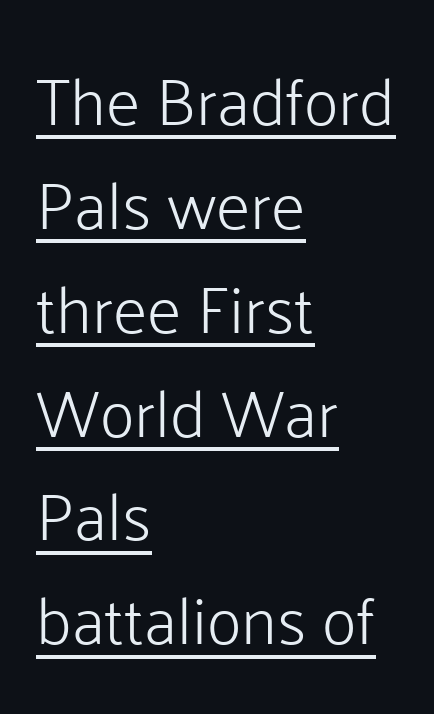
Q: Is the text bold? A: No.
Q: Is the text italic (slanted)? A: No, it is upright.
Q: Is the typeface a serif or a sans-serif typeface? A: Sans-serif.
Q: Is the text underlined? A: Yes.
Q: How is the paragraph aligned? A: Left-aligned.
Q: Is the spacing between letters normal or unusually wide? A: Normal.
Q: Is the spacing between lines tight, normal or loose? A: Normal.
Q: Width (condensed, normal, or wide)? A: Normal.
Q: Stroke contrast? A: Low.
Q: x-height? A: Medium.
Q: Monospaced? A: No.
